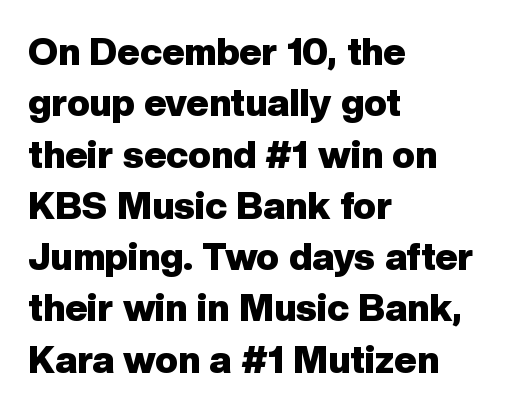
{"serif": "no", "italic": "no", "bold": "yes", "weight": "heavy", "width": "normal", "stroke_contrast": "low", "x_height": "medium", "monospaced": "no", "underline": "no", "align": "left", "line_spacing": "normal", "line_spacing_ratio": 1.35, "letter_spacing": "normal", "letter_spacing_em": 0.0, "glyph_px": 38}
